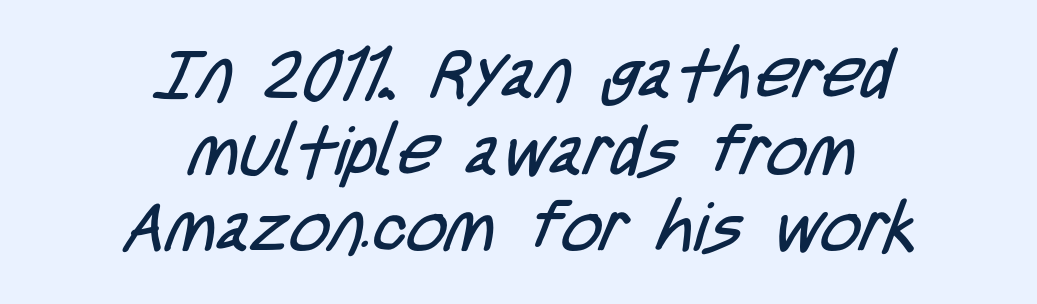
The image shows 69 px regular-weight, condensed sans-serif type; set centered, tight line spacing (1.11x), normal letter spacing, not underlined; low stroke contrast and a large x-height.
